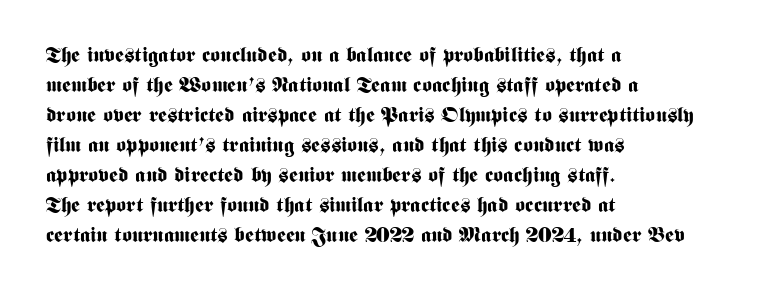
The image shows 21 px bold type, upright; set left-aligned, normal line spacing (1.43x), normal letter spacing, not underlined.
